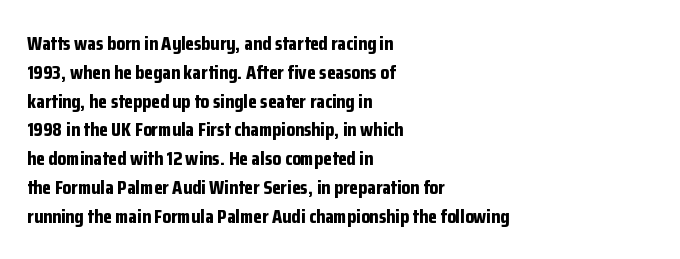
Line starts are locked; line ends wander. Bold? Absolutely — the strokes are thick and heavy. Nobody touched the tracking dial on this one. Bare-footed words on every line. These lines sit exactly where default settings would place them.
